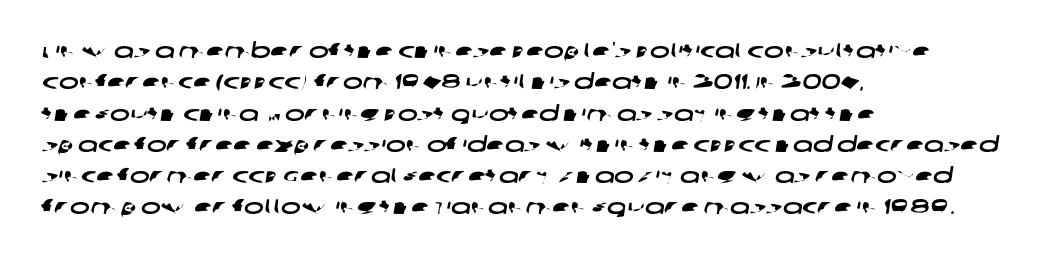
The image shows 21 px text type; set left-aligned, normal line spacing (1.49x), normal letter spacing, not underlined.
